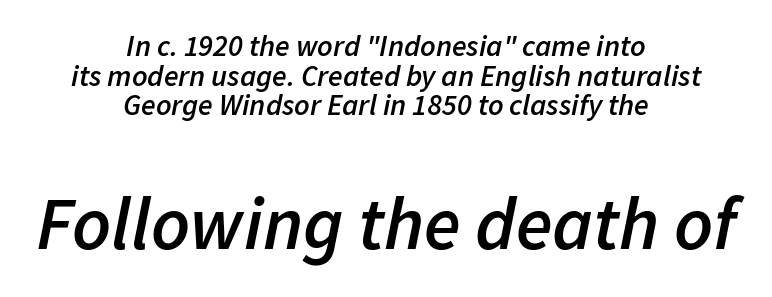
Q: Is the text bold? A: Semi-bold.
Q: Is the text italic (slanted)? A: Yes, it leans right by about 11 degrees.
Q: Is the text underlined? A: No.
Q: How is the paragraph aligned? A: Centered.
Q: Is the spacing between letters normal or unusually wide? A: Normal.
Q: Is the spacing between lines tight, normal or loose? A: Tight.
Q: Which block of text is set in a larger size, the first (top) or the second (bottom)? A: The second (bottom) one.
Q: Width (condensed, normal, or wide)? A: Normal.
Q: Stroke contrast? A: Low.
Q: x-height? A: Medium.
Q: Monospaced? A: No.
